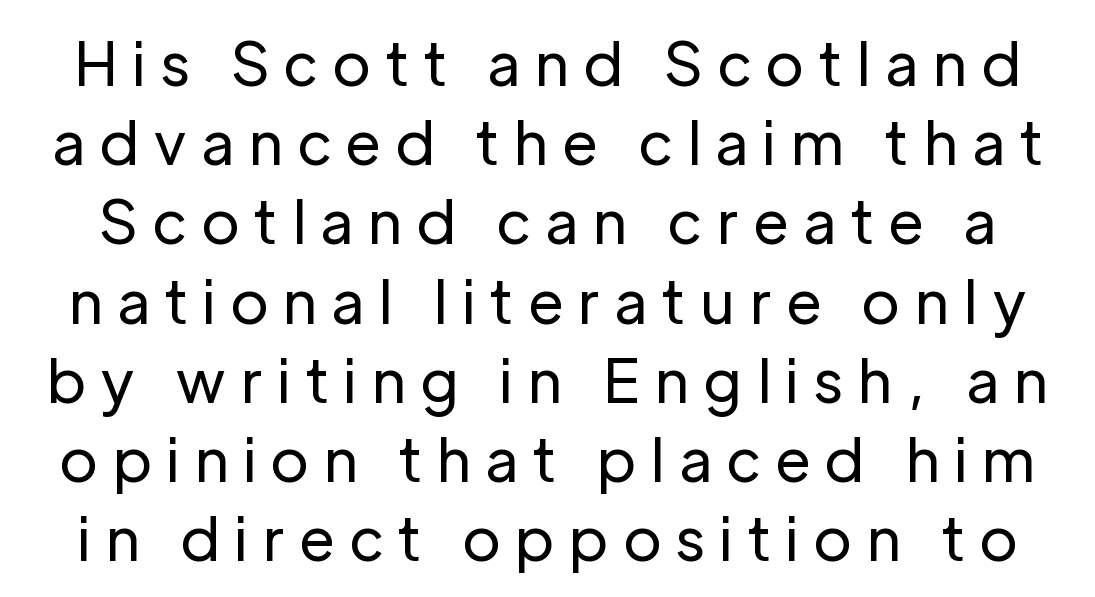
{"serif": "no", "italic": "no", "bold": "no", "weight": "regular", "width": "normal", "stroke_contrast": "low", "x_height": "medium", "monospaced": "no", "underline": "no", "line_spacing": "normal", "line_spacing_ratio": 1.32, "letter_spacing": "wide", "letter_spacing_em": 0.26, "glyph_px": 60}
